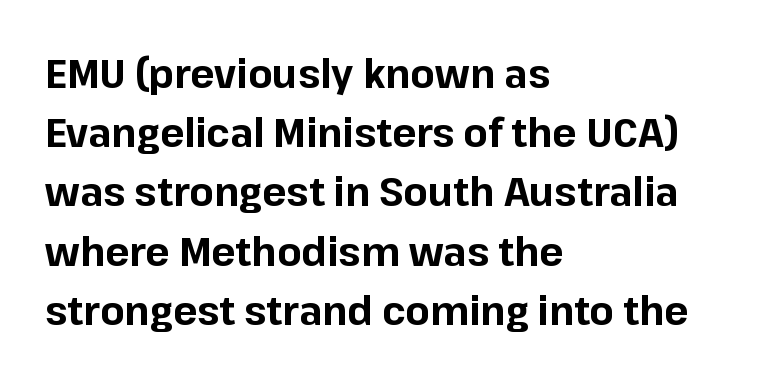
The image shows 40 px bold sans-serif type, upright; set left-aligned, normal line spacing (1.48x), normal letter spacing, not underlined; low stroke contrast and a medium x-height.
